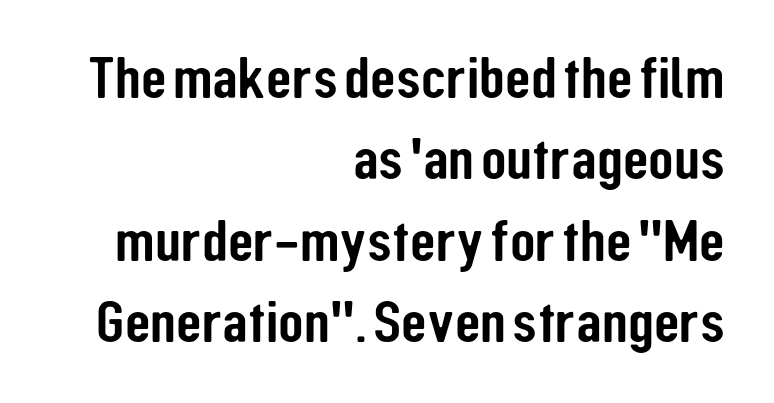
The image shows 59 px condensed sans-serif type, upright; set right-aligned, normal line spacing (1.38x), normal letter spacing, not underlined; low stroke contrast and a medium x-height.
